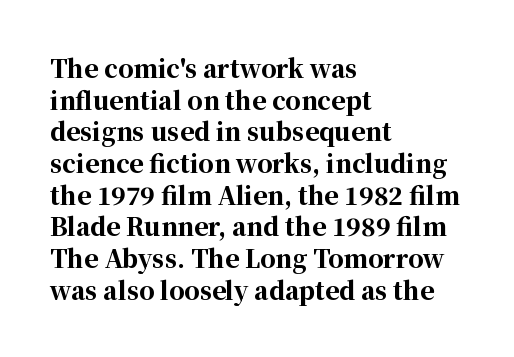
{"italic": "no", "bold": "yes", "underline": "no", "align": "left", "line_spacing": "normal", "line_spacing_ratio": 1.32, "letter_spacing": "normal", "letter_spacing_em": 0.0, "glyph_px": 24}
